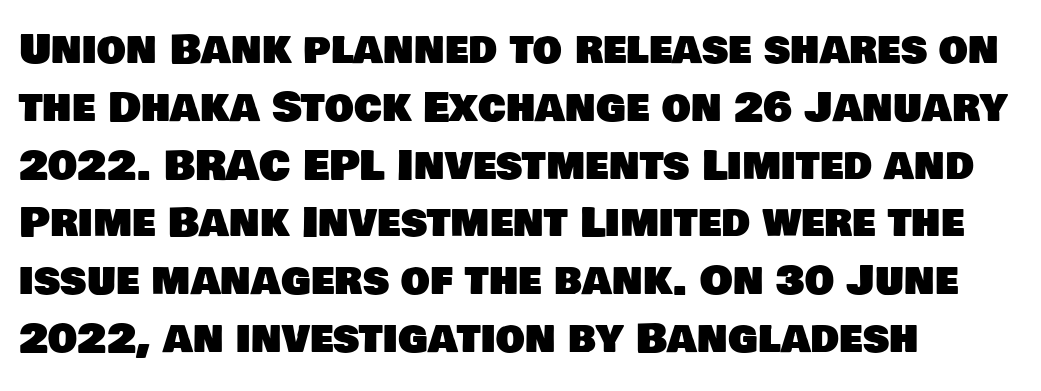
The image shows 41 px sans-serif type; set left-aligned, normal line spacing (1.41x), normal letter spacing, not underlined; low stroke contrast and a large x-height.
